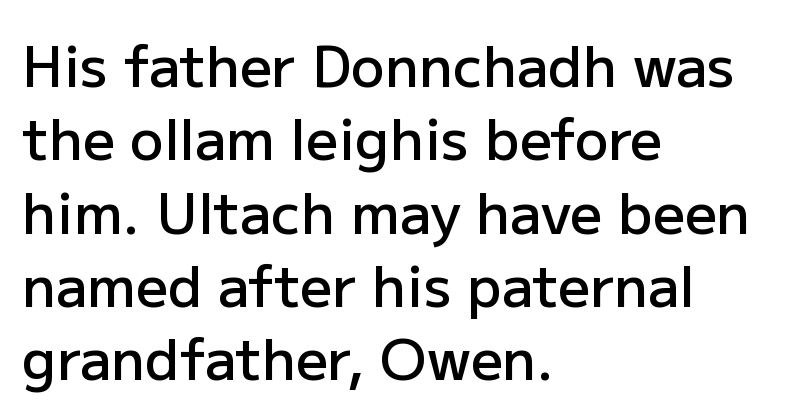
The space between consecutive lines is moderate. Characters remain perfectly vertical along every line. This sample uses a sans-serif face. This sample uses plain, unmodified letter spacing.
